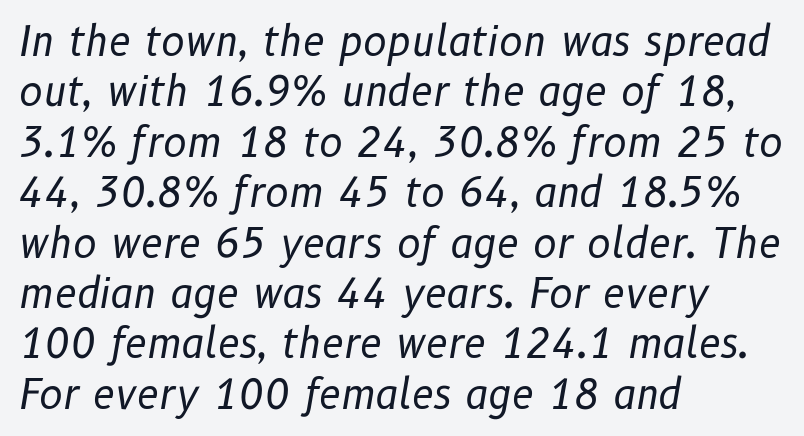
{"italic": "yes", "lean": "right", "slant_degrees": 10, "bold": "no", "weight": "regular", "width": "normal", "stroke_contrast": "low", "x_height": "medium", "monospaced": "no", "underline": "no", "align": "left", "line_spacing": "normal", "line_spacing_ratio": 1.26, "letter_spacing": "normal", "letter_spacing_em": 0.0, "glyph_px": 40}
